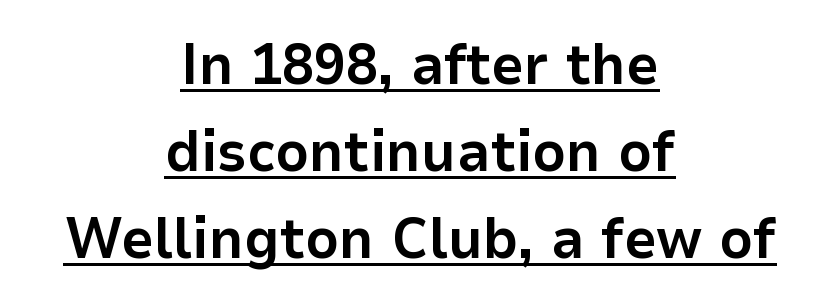
Heft: maximum for text — a bold. The passage shown is typed in a proportional face where columns would drift. A typesetter would call this leading conventional body-copy spacing. The font family rendered here belongs to the sans-serif group. This rendering uses center alignment, leaving both contours irregular but symmetric.
